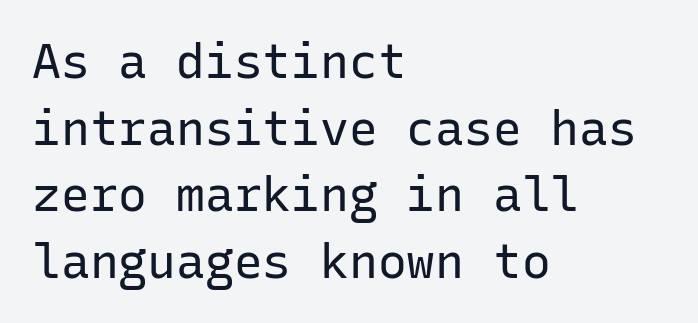
The image shows 48 px regular-weight sans-serif type, upright, monospaced; set left-aligned, normal line spacing (1.39x), normal letter spacing, not underlined; low stroke contrast and a medium x-height.
